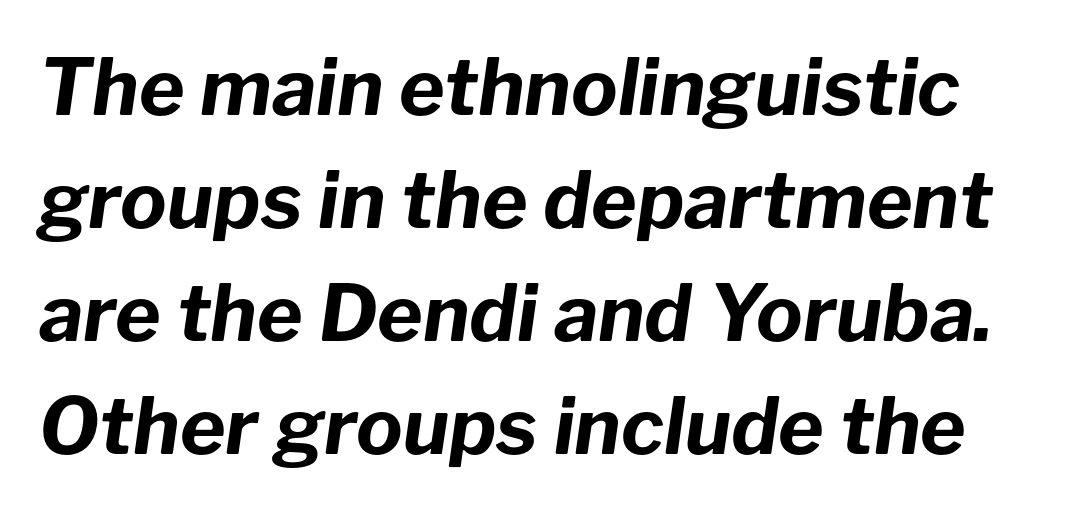
Q: Is the text bold? A: Yes.
Q: Is the text italic (slanted)? A: Yes, it leans right by about 8 degrees.
Q: Is the text underlined? A: No.
Q: Is the spacing between letters normal or unusually wide? A: Normal.
Q: Is the spacing between lines tight, normal or loose? A: Normal.
Q: Width (condensed, normal, or wide)? A: Normal.
Q: Stroke contrast? A: Low.
Q: x-height? A: Medium.
Q: Monospaced? A: No.
